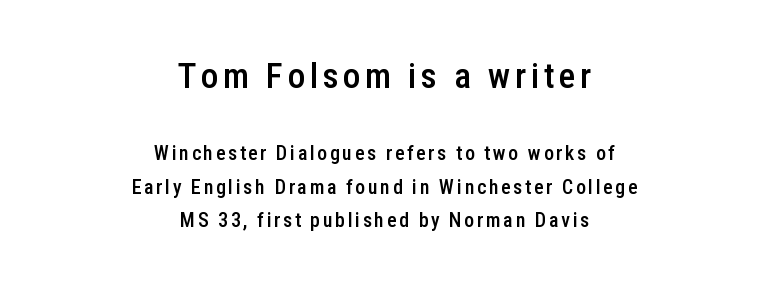
A typesetter would mark this as roman, not italic. Is this a fixed-width face? No — the glyphs have proportional, varying widths. Slightly chunky letters — semibold, I'd say, not full bold. The paragraph has two soft edges and a firm central axis. Type style note: lacks serifs.
